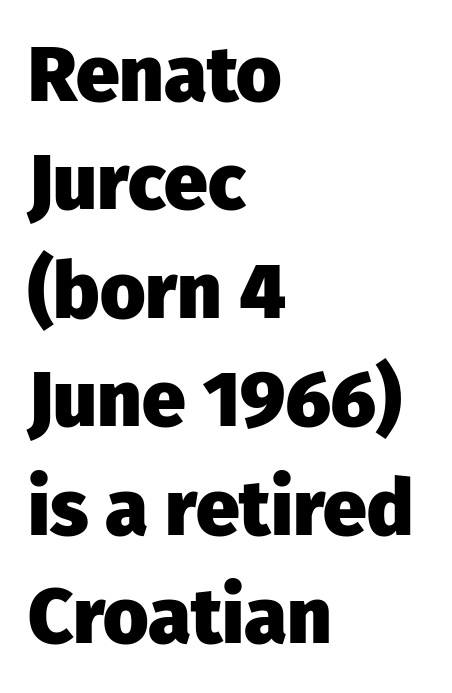
{"serif": "no", "italic": "no", "bold": "yes", "weight": "heavy", "width": "normal", "stroke_contrast": "low", "x_height": "medium", "monospaced": "no", "underline": "no", "align": "left", "line_spacing": "normal", "line_spacing_ratio": 1.39, "letter_spacing": "normal", "letter_spacing_em": 0.0, "glyph_px": 78}
